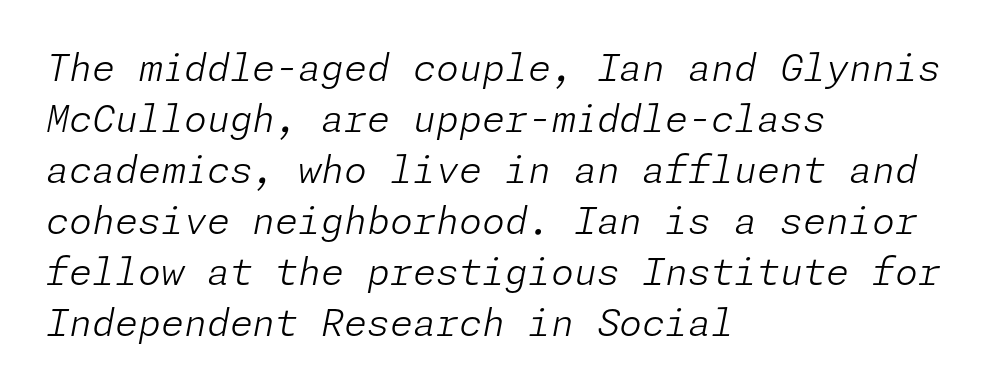
Q: Is the text bold? A: No.
Q: Is the text italic (slanted)? A: Yes, it leans right by about 11 degrees.
Q: Is the text underlined? A: No.
Q: How is the paragraph aligned? A: Left-aligned.
Q: Is the spacing between letters normal or unusually wide? A: Normal.
Q: Is the spacing between lines tight, normal or loose? A: Normal.
Q: Width (condensed, normal, or wide)? A: Normal.
Q: Stroke contrast? A: Low.
Q: x-height? A: Medium.
